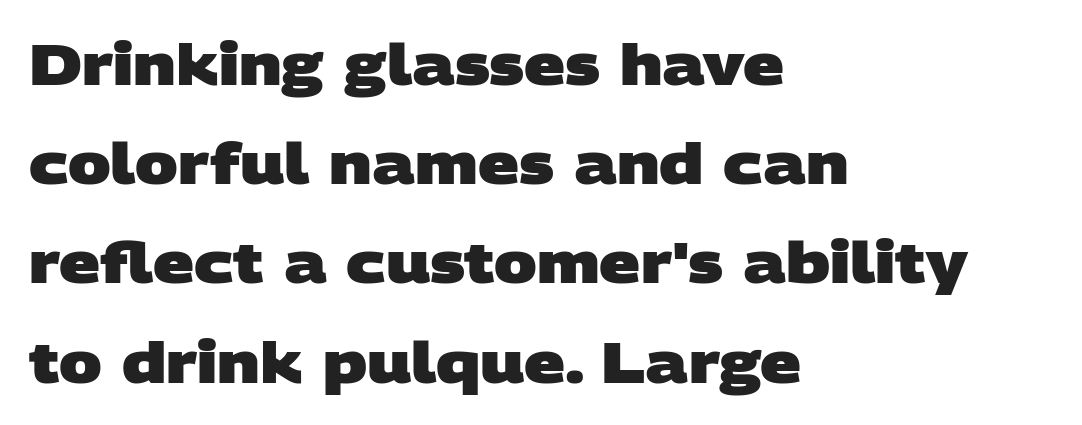
Q: Is the text bold? A: Yes.
Q: Is the typeface a serif or a sans-serif typeface? A: Sans-serif.
Q: Is the text underlined? A: No.
Q: How is the paragraph aligned? A: Left-aligned.
Q: Is the spacing between letters normal or unusually wide? A: Normal.
Q: Width (condensed, normal, or wide)? A: Wide.
Q: Stroke contrast? A: Low.
Q: x-height? A: Large.
Q: Monospaced? A: No.
